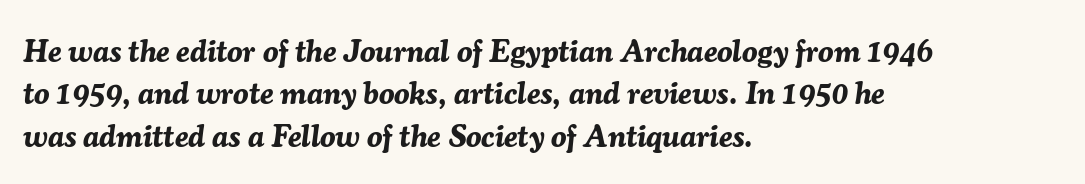
Q: Is the text bold? A: Yes.
Q: Is the text italic (slanted)? A: Yes, it leans right by about 7 degrees.
Q: Is the text underlined? A: No.
Q: How is the paragraph aligned? A: Left-aligned.
Q: Is the spacing between letters normal or unusually wide? A: Normal.
Q: Is the spacing between lines tight, normal or loose? A: Normal.
Q: Width (condensed, normal, or wide)? A: Normal.
Q: Stroke contrast? A: Medium.
Q: x-height? A: Medium.
Q: Monospaced? A: No.
